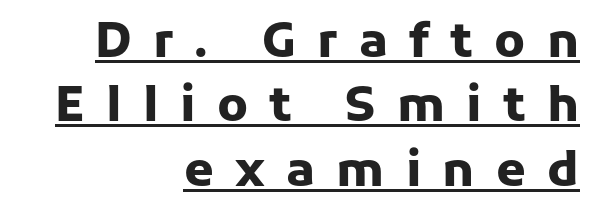
Q: Is the text bold? A: Yes.
Q: Is the text italic (slanted)? A: No, it is upright.
Q: Is the typeface a serif or a sans-serif typeface? A: Sans-serif.
Q: Is the text underlined? A: Yes.
Q: How is the paragraph aligned? A: Right-aligned.
Q: Is the spacing between letters normal or unusually wide? A: Unusually wide.
Q: Is the spacing between lines tight, normal or loose? A: Normal.
Q: Width (condensed, normal, or wide)? A: Normal.
Q: Stroke contrast? A: Low.
Q: x-height? A: Medium.
Q: Monospaced? A: No.
